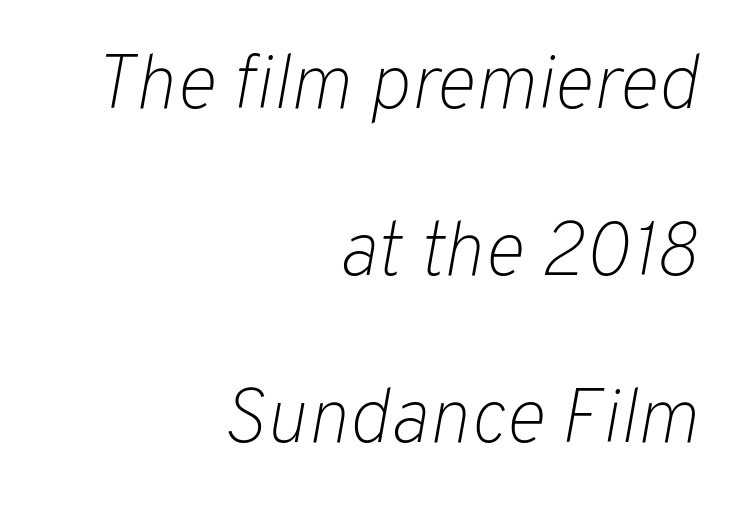
Quick note: underline off. The tracking reads as untouched default to a designer's eye. Varying glyph widths throughout — classic text-font behaviour. Yep, that's italic — everything's leaning. The vertical gap from one line to the next is large.
